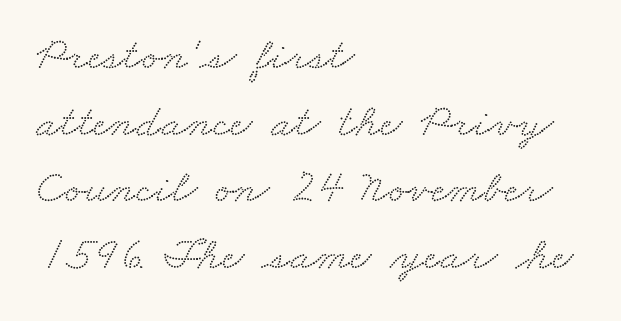
The image shows 47 px wide serif type; set left-aligned, normal line spacing (1.42x), normal letter spacing, not underlined; low stroke contrast and a small x-height.
